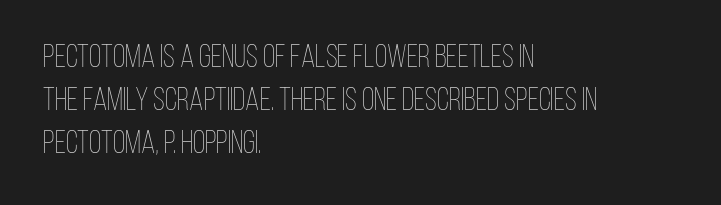
{"italic": "no", "bold": "no", "weight": "thin", "width": "condensed", "stroke_contrast": "low", "x_height": "large", "monospaced": "no", "underline": "no", "align": "left", "line_spacing": "normal", "line_spacing_ratio": 1.35, "letter_spacing": "normal", "letter_spacing_em": 0.0, "glyph_px": 32}
